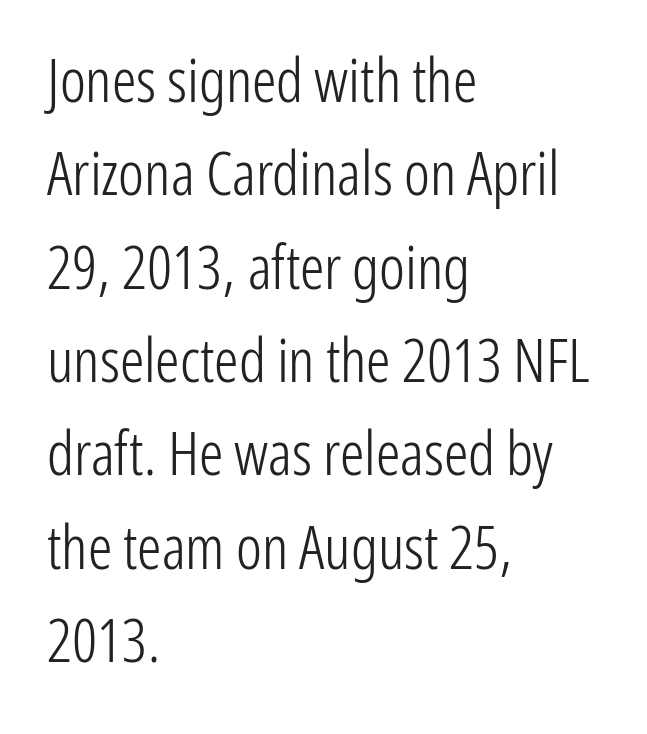
The font is comparable to plain body text, perhaps lighter. In terms of letterform style, serifs are entirely absent. No extra tracking has been applied to these lines. Here the designer chose a conventional face with non-uniform glyph widths. Is there any slant? The stems are plumb. The rendering anchors every line to the left-hand side.
